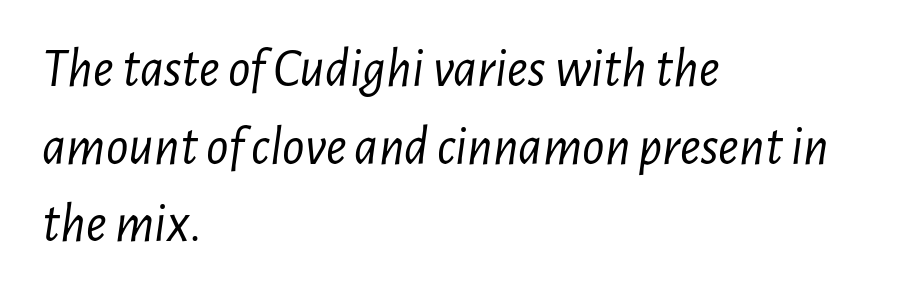
Is this a fixed-width face? No — the glyphs have proportional, varying widths. Line beginnings align vertically; line endings do not. Leading: standard. It's the slanting kind of type. Think standard paragraph weight, or any step lighter than that.
